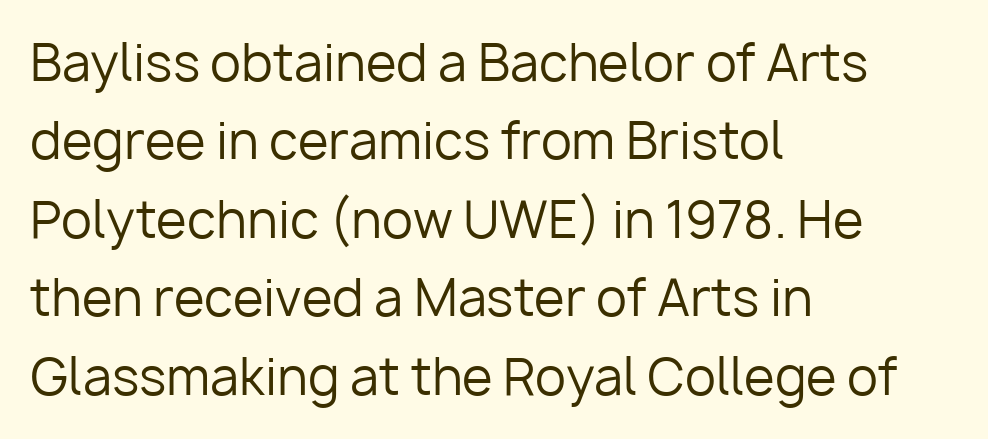
{"serif": "no", "italic": "no", "bold": "no", "weight": "regular", "width": "normal", "stroke_contrast": "low", "x_height": "medium", "monospaced": "no", "underline": "no", "align": "left", "line_spacing": "normal", "line_spacing_ratio": 1.57, "letter_spacing": "normal", "letter_spacing_em": 0.0, "glyph_px": 50}
